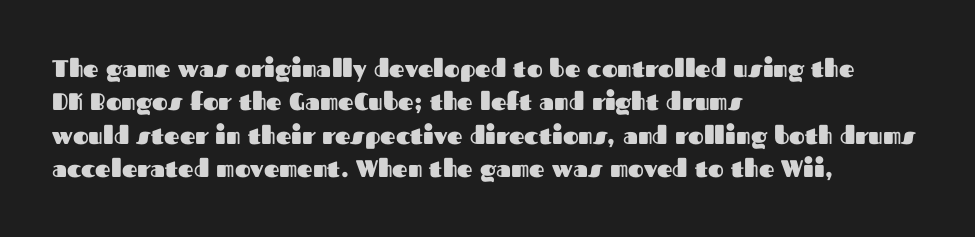
Q: Is the text bold? A: Yes.
Q: Is the text italic (slanted)? A: No, it is upright.
Q: Is the text underlined? A: No.
Q: How is the paragraph aligned? A: Left-aligned.
Q: Is the spacing between letters normal or unusually wide? A: Normal.
Q: Is the spacing between lines tight, normal or loose? A: Normal.
